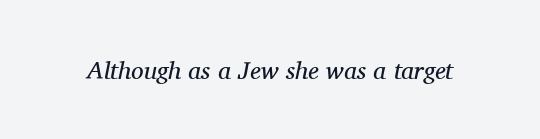
The image shows 25 px text type, italic (leaning right); set normal letter spacing, not underlined.
